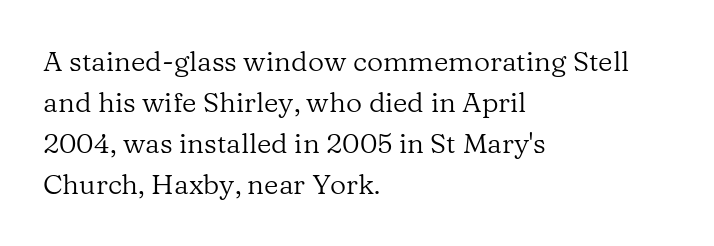
Bold? No — there's no thickening of the strokes. Does extra space separate the letters? No, they use regular spacing. A typesetter would call this proportional, since set widths differ per character. This rendering uses left alignment, leaving the right contour irregular. The specimen reads as upright at a glance.
